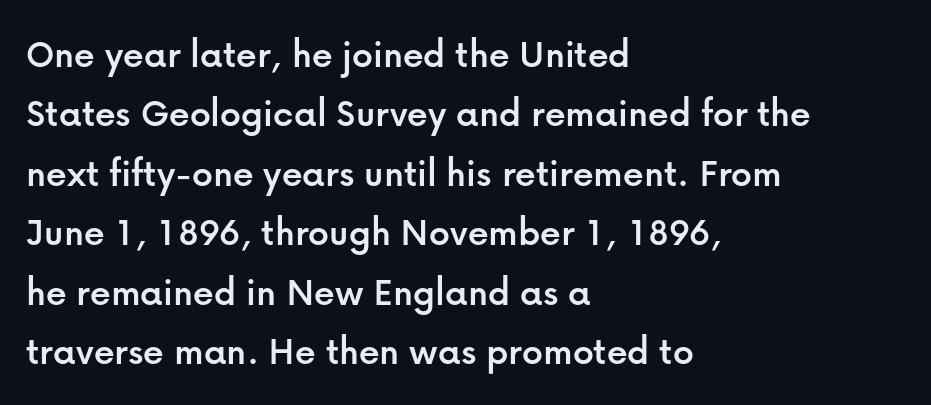
Q: Is the text italic (slanted)? A: No, it is upright.
Q: Is the typeface a serif or a sans-serif typeface? A: Sans-serif.
Q: Is the text underlined? A: No.
Q: How is the paragraph aligned? A: Left-aligned.
Q: Is the spacing between letters normal or unusually wide? A: Normal.
Q: Is the spacing between lines tight, normal or loose? A: Normal.
Q: Width (condensed, normal, or wide)? A: Normal.
Q: Stroke contrast? A: Low.
Q: x-height? A: Medium.
Q: Monospaced? A: No.
